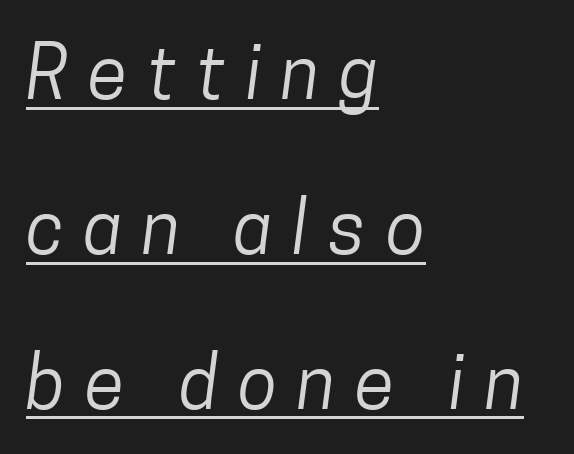
Think of a printed novel: that variable character pitch is what you see here. The letterforms stand isolated, each surrounded by extra space. The glyphs in this specimen are sans serif. The passage shown stacks its lines with a broad gap. Is the type heavy? It reads as light-to-regular instead. Glance below the letters and you will spot a drawn line.
